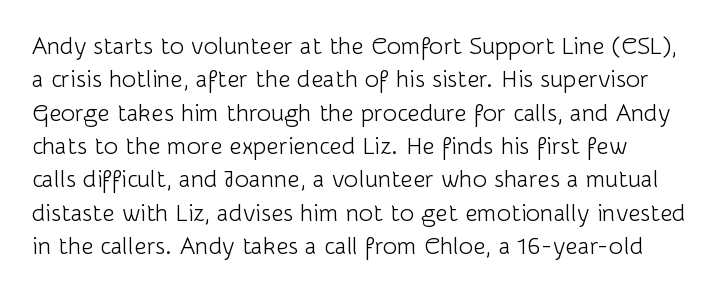
Q: Is the text bold? A: No.
Q: Is the text italic (slanted)? A: No, it is upright.
Q: Is the text underlined? A: No.
Q: How is the paragraph aligned? A: Left-aligned.
Q: Is the spacing between letters normal or unusually wide? A: Normal.
Q: Is the spacing between lines tight, normal or loose? A: Normal.
